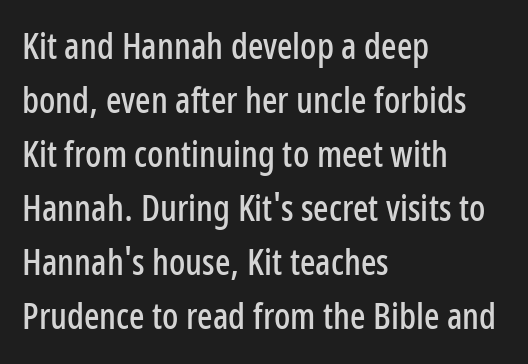
Q: Is the text italic (slanted)? A: No, it is upright.
Q: Is the typeface a serif or a sans-serif typeface? A: Sans-serif.
Q: Is the text underlined? A: No.
Q: How is the paragraph aligned? A: Left-aligned.
Q: Is the spacing between letters normal or unusually wide? A: Normal.
Q: Is the spacing between lines tight, normal or loose? A: Normal.
Q: Width (condensed, normal, or wide)? A: Condensed.
Q: Stroke contrast? A: Low.
Q: x-height? A: Medium.
Q: Monospaced? A: No.
